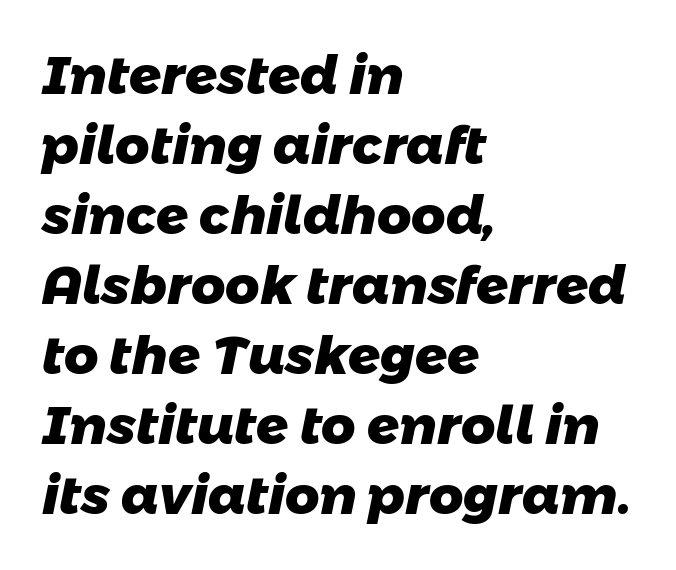
The text was rendered using a sans face with plain stroke endings. You could not count columns in this text — the font is proportionally spaced. Heavy-handed strokes throughout: this text is bold. Honestly, the row spacing looks completely unremarkable. Descender tails drop into unmarked territory. Words appear dense and cohesive because spacing is normal.
